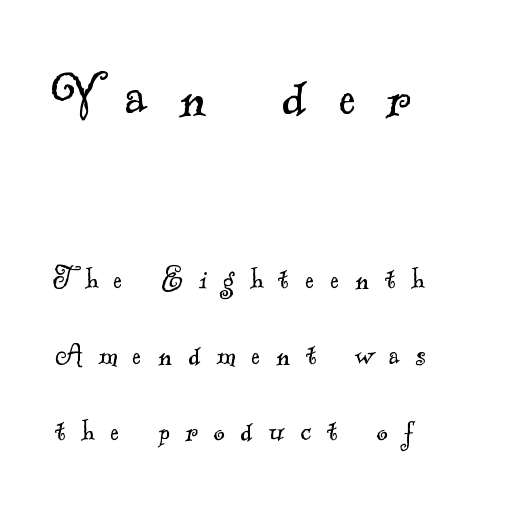
The image shows 67 px light serif type; set left-aligned, loose line spacing (2.23x), unusually wide letter spacing (+0.47 em), not underlined; the first (top) block is 1.97x larger; a small x-height.
